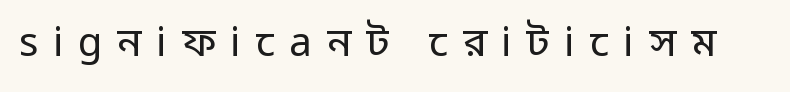
The image shows 40 px regular-weight sans-serif type, upright; set unusually wide letter spacing (+0.37 em), not underlined; low stroke contrast and a medium x-height.
